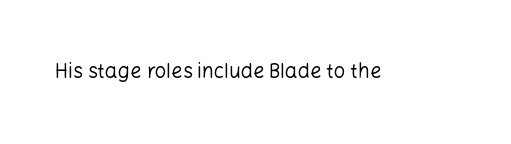
The image shows 20 px text type, upright; set normal letter spacing, not underlined.
